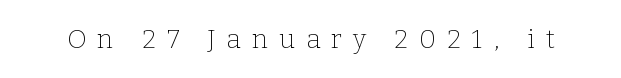
The image shows 26 px text type, upright; set unusually wide letter spacing (+0.43 em), not underlined.
